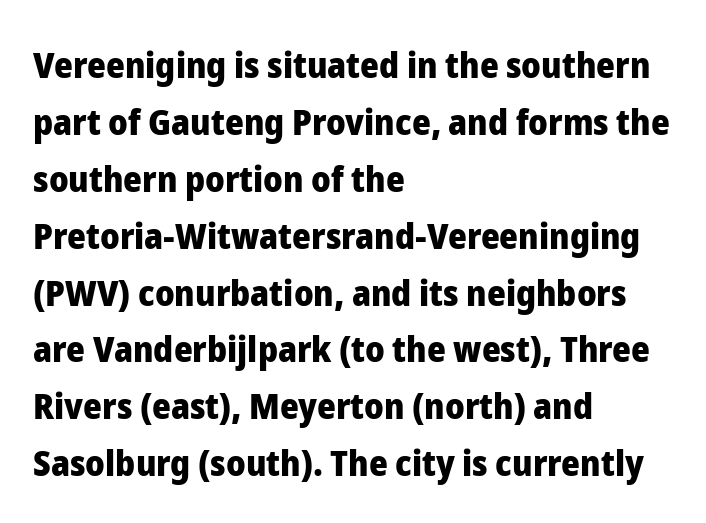
Q: Is the text bold? A: Yes.
Q: Is the text italic (slanted)? A: No, it is upright.
Q: Is the typeface a serif or a sans-serif typeface? A: Sans-serif.
Q: Is the text underlined? A: No.
Q: How is the paragraph aligned? A: Left-aligned.
Q: Is the spacing between letters normal or unusually wide? A: Normal.
Q: Is the spacing between lines tight, normal or loose? A: Normal.
Q: Width (condensed, normal, or wide)? A: Normal.
Q: Stroke contrast? A: Low.
Q: x-height? A: Medium.
Q: Monospaced? A: No.
